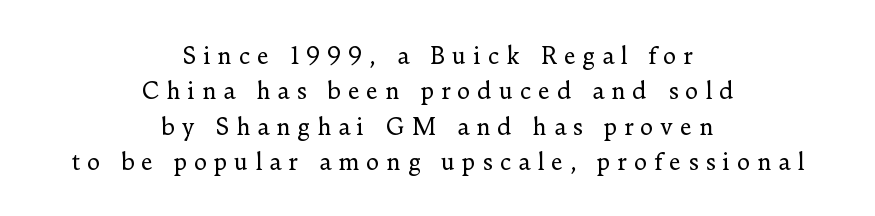
{"italic": "no", "bold": "no", "underline": "no", "align": "center", "line_spacing": "normal", "line_spacing_ratio": 1.54, "letter_spacing": "wide", "letter_spacing_em": 0.29, "glyph_px": 23}
